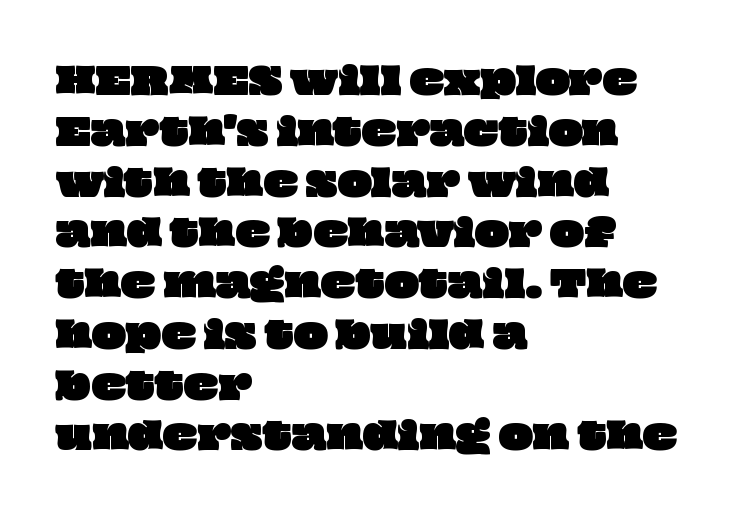
{"width": "wide", "stroke_contrast": "low", "x_height": "large", "monospaced": "no", "underline": "no", "align": "left", "line_spacing": "normal", "line_spacing_ratio": 1.41, "letter_spacing": "normal", "letter_spacing_em": 0.0, "glyph_px": 36}
